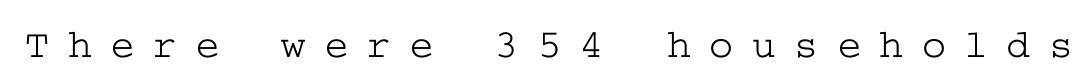
Serifs: yes, visible at the terminals of the letterforms. The letters stand upright; this is a roman face. The space beneath each line is pristine and unruled. Caption: expanded tracking, letters set apart.
